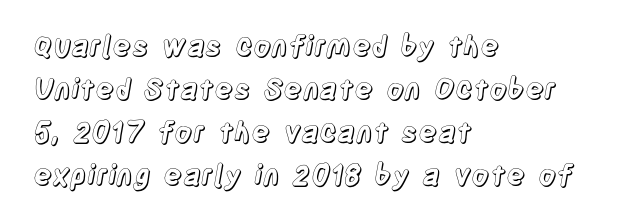
The image shows 28 px condensed type; set left-aligned, normal line spacing (1.54x), normal letter spacing, not underlined; a large x-height.
